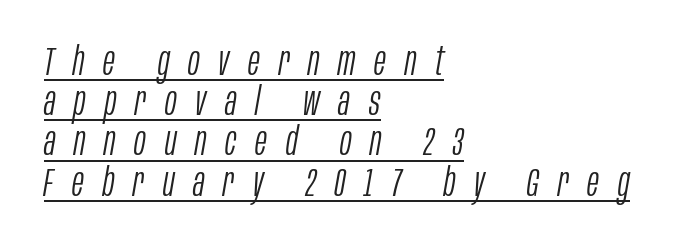
Q: Is the text bold? A: No.
Q: Is the text italic (slanted)? A: Yes, it leans right by about 10 degrees.
Q: Is the text underlined? A: Yes.
Q: How is the paragraph aligned? A: Left-aligned.
Q: Is the spacing between letters normal or unusually wide? A: Unusually wide.
Q: Is the spacing between lines tight, normal or loose? A: Tight.
Q: Width (condensed, normal, or wide)? A: Condensed.
Q: Stroke contrast? A: Low.
Q: x-height? A: Large.
Q: Monospaced? A: No.
